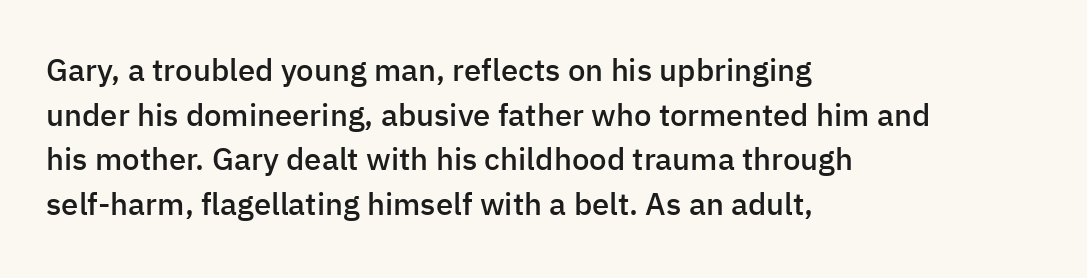
Has an underline been added? It has not. In terms of letterform style, serifs are entirely absent. Every stem runs plumb, perpendicular to the baseline. Each word holds together tightly as a unit, with standard inter-letter gaps. In CSS terms this would be text-align: left. These lines sit exactly where default settings would place them.
